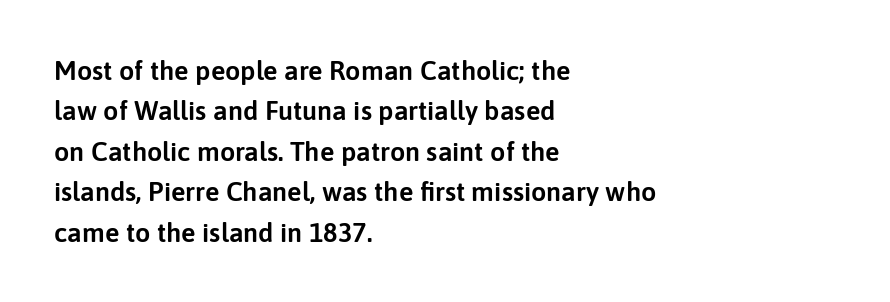
The image shows 27 px text type, upright; set left-aligned, normal line spacing (1.5x), normal letter spacing, not underlined.
